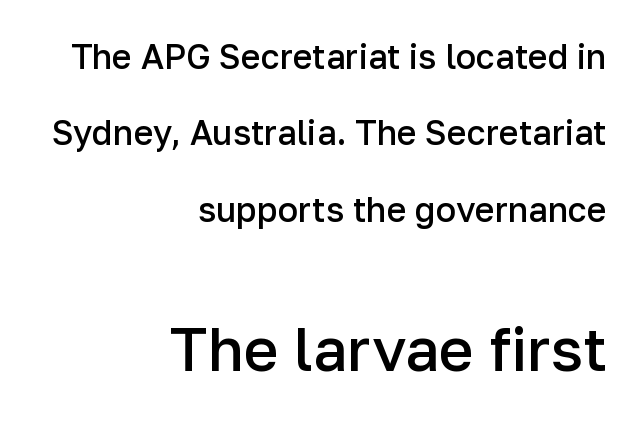
The image shows 60 px semibold sans-serif type, upright; set right-aligned, loose line spacing (2.25x), normal letter spacing, not underlined; the second (bottom) block is 1.76x larger; low stroke contrast and a medium x-height.
